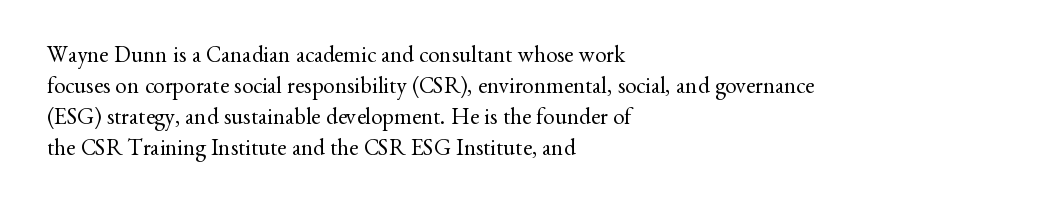
The image shows 23 px text type, upright; set left-aligned, normal line spacing (1.35x), normal letter spacing, not underlined.
